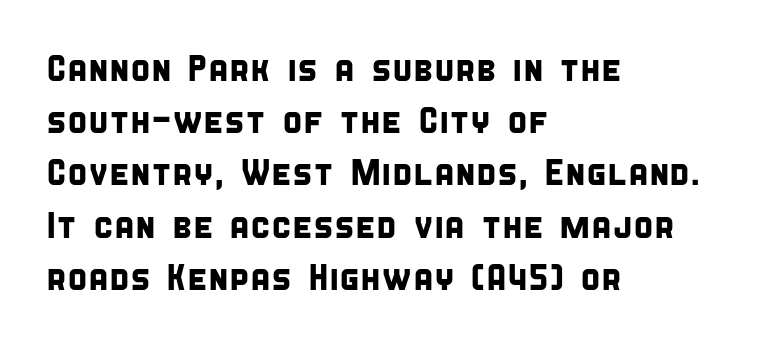
Q: Is the typeface a serif or a sans-serif typeface? A: Sans-serif.
Q: Is the text underlined? A: No.
Q: How is the paragraph aligned? A: Left-aligned.
Q: Is the spacing between letters normal or unusually wide? A: Normal.
Q: Is the spacing between lines tight, normal or loose? A: Normal.
Q: Width (condensed, normal, or wide)? A: Condensed.
Q: Stroke contrast? A: Low.
Q: x-height? A: Large.
Q: Monospaced? A: No.
